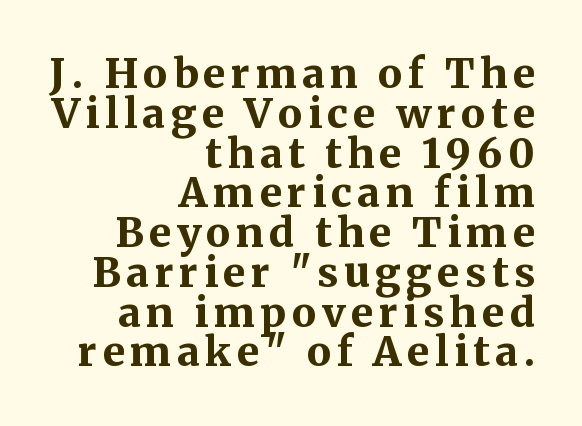
{"serif": "yes", "italic": "no", "bold": "yes", "weight": "bold", "width": "normal", "stroke_contrast": "medium", "x_height": "medium", "monospaced": "no", "underline": "no", "align": "right", "line_spacing": "tight", "line_spacing_ratio": 0.97, "glyph_px": 41}
